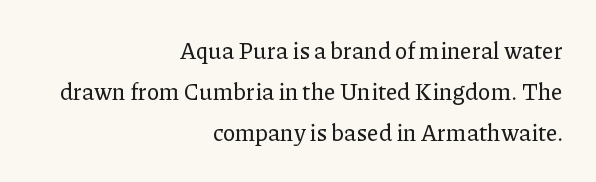
{"italic": "no", "underline": "no", "align": "right", "line_spacing_ratio": 1.78, "letter_spacing": "normal", "letter_spacing_em": 0.0, "glyph_px": 23}
